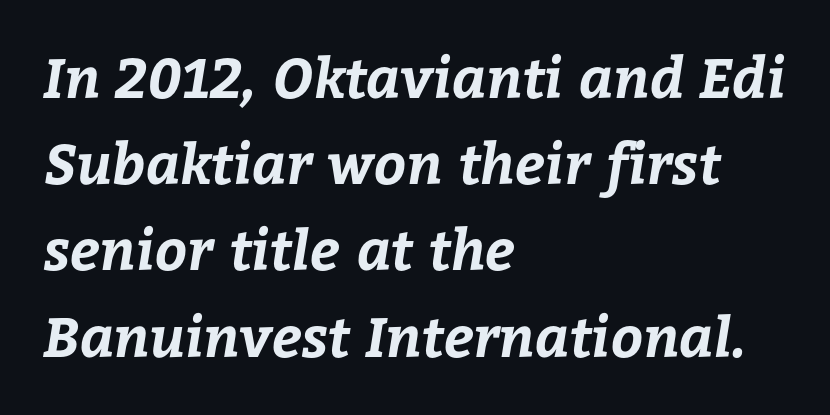
Q: Is the text bold? A: Yes.
Q: Is the text underlined? A: No.
Q: How is the paragraph aligned? A: Left-aligned.
Q: Is the spacing between letters normal or unusually wide? A: Normal.
Q: Is the spacing between lines tight, normal or loose? A: Normal.
Q: Width (condensed, normal, or wide)? A: Normal.
Q: Stroke contrast? A: Low.
Q: x-height? A: Medium.
Q: Monospaced? A: No.
